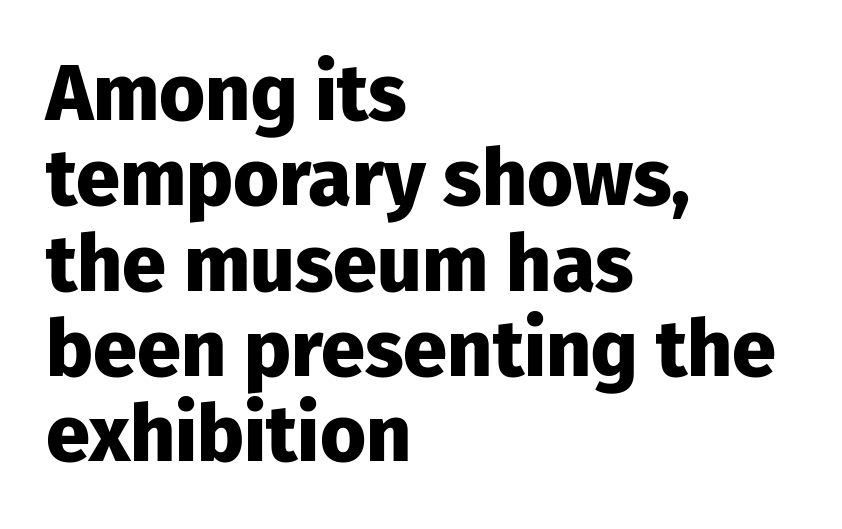
Notice how thick the strokes are: this is what a full bold looks like. Here the designer chose a conventional face with non-uniform glyph widths. Examine the stroke ends and you'll find no serifs. You could call the tracking neutral — neither tight nor loose. Compared with a centered layout, this one pins lines to the left instead.
